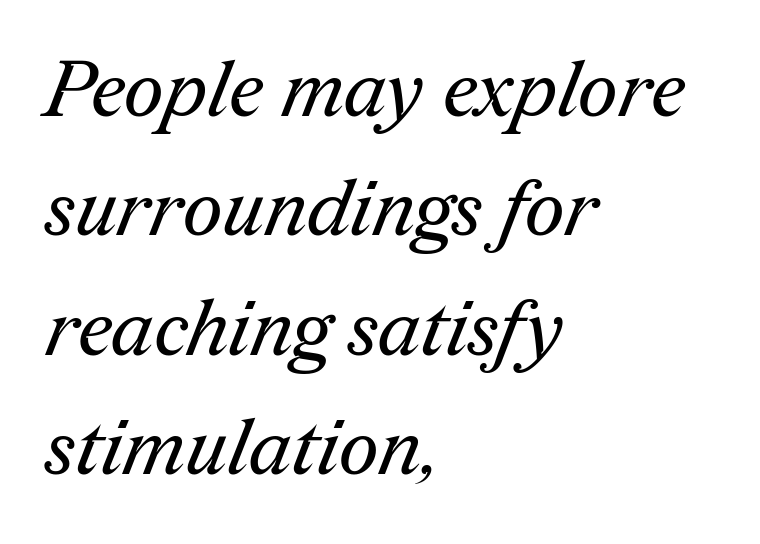
{"serif": "yes", "bold": "no", "weight": "regular", "width": "normal", "stroke_contrast": "medium", "x_height": "medium", "monospaced": "no", "underline": "no", "align": "left", "line_spacing": "normal", "line_spacing_ratio": 1.53, "letter_spacing": "normal", "letter_spacing_em": 0.0, "glyph_px": 78}
